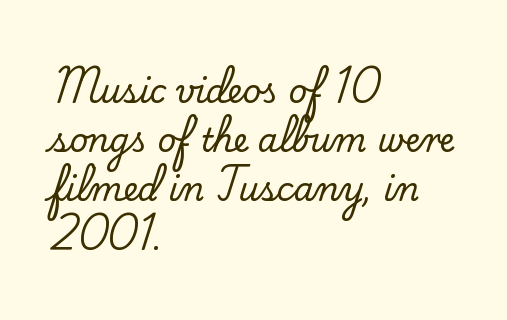
Q: Is the text italic (slanted)? A: Yes.
Q: Is the typeface a serif or a sans-serif typeface? A: Serif.
Q: Is the text underlined? A: No.
Q: How is the paragraph aligned? A: Left-aligned.
Q: Is the spacing between letters normal or unusually wide? A: Normal.
Q: Is the spacing between lines tight, normal or loose? A: Normal.
Q: Width (condensed, normal, or wide)? A: Normal.
Q: Stroke contrast? A: Low.
Q: x-height? A: Small.
Q: Monospaced? A: No.
